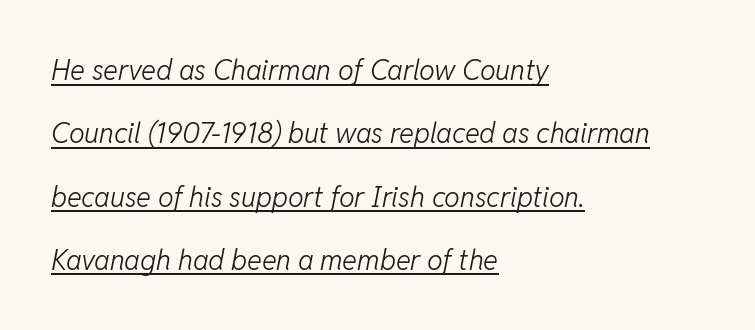
Q: Is the text bold? A: No.
Q: Is the text italic (slanted)? A: Yes, it leans right by about 11 degrees.
Q: Is the text underlined? A: Yes.
Q: How is the paragraph aligned? A: Left-aligned.
Q: Is the spacing between letters normal or unusually wide? A: Normal.
Q: Is the spacing between lines tight, normal or loose? A: Loose.
Q: Width (condensed, normal, or wide)? A: Normal.
Q: Stroke contrast? A: Low.
Q: x-height? A: Medium.
Q: Monospaced? A: No.
